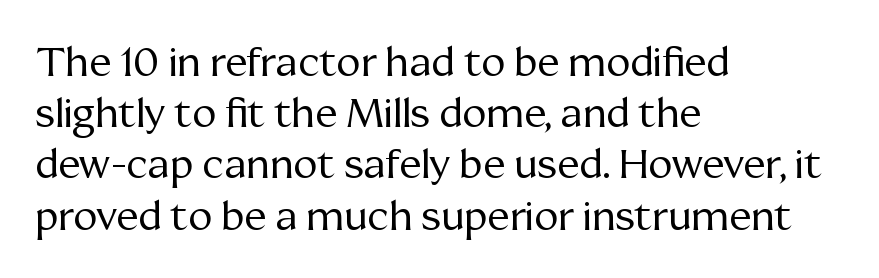
{"serif": "yes", "italic": "no", "bold": "no", "weight": "regular", "width": "normal", "stroke_contrast": "medium", "x_height": "medium", "monospaced": "no", "underline": "no", "align": "left", "line_spacing": "normal", "line_spacing_ratio": 1.25, "letter_spacing": "normal", "letter_spacing_em": 0.0, "glyph_px": 41}
